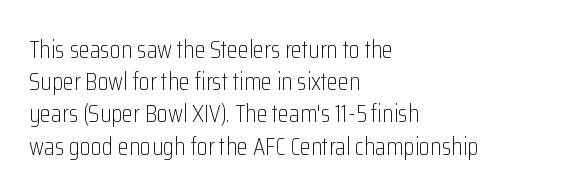
These lines keep a tight, regular rhythm from letter to letter. This sample is left-justified, so line endings fall wherever the words run out. The space between consecutive lines is moderate. Do the letters lean? They stand straight. The passage shown is not underscored anywhere. Stems and bowls with no extra thickness — not bold.
